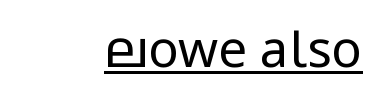
{"serif": "no", "italic": "no", "bold": "no", "weight": "regular", "width": "condensed", "stroke_contrast": "low", "x_height": "large", "monospaced": "no", "underline": "yes", "letter_spacing": "normal", "letter_spacing_em": 0.0, "glyph_px": 51}
